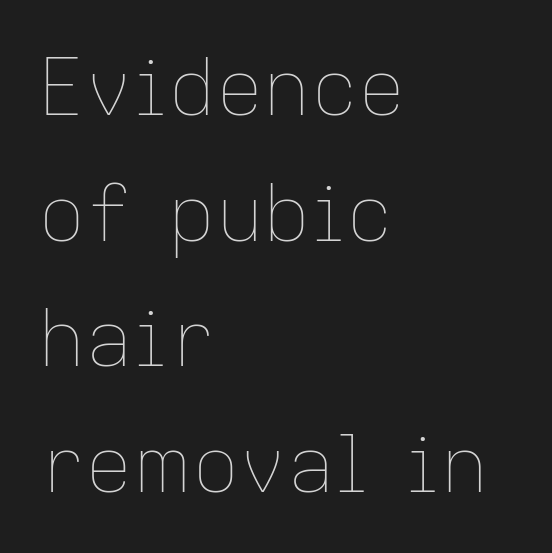
{"italic": "no", "bold": "no", "weight": "thin", "width": "normal", "stroke_contrast": "low", "x_height": "medium", "monospaced": "no", "underline": "no", "align": "left", "line_spacing": "normal", "line_spacing_ratio": 1.59, "letter_spacing": "normal", "letter_spacing_em": 0.0, "glyph_px": 79}
